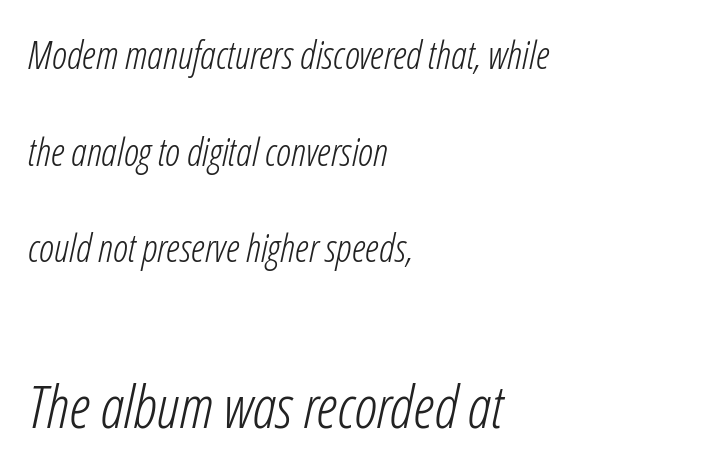
Q: Is the text bold? A: No.
Q: Is the text italic (slanted)? A: Yes, it leans right by about 12 degrees.
Q: Is the text underlined? A: No.
Q: How is the paragraph aligned? A: Left-aligned.
Q: Is the spacing between letters normal or unusually wide? A: Normal.
Q: Is the spacing between lines tight, normal or loose? A: Loose.
Q: Which block of text is set in a larger size, the first (top) or the second (bottom)? A: The second (bottom) one.
Q: Width (condensed, normal, or wide)? A: Condensed.
Q: Stroke contrast? A: Low.
Q: x-height? A: Medium.
Q: Monospaced? A: No.
